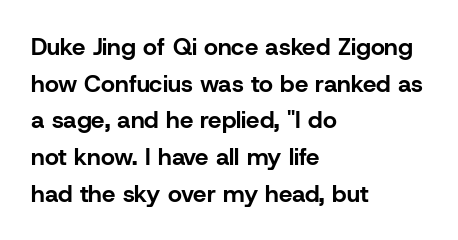
Q: Is the text bold? A: Yes.
Q: Is the text italic (slanted)? A: No, it is upright.
Q: Is the text underlined? A: No.
Q: How is the paragraph aligned? A: Left-aligned.
Q: Is the spacing between letters normal or unusually wide? A: Normal.
Q: Is the spacing between lines tight, normal or loose? A: Normal.
